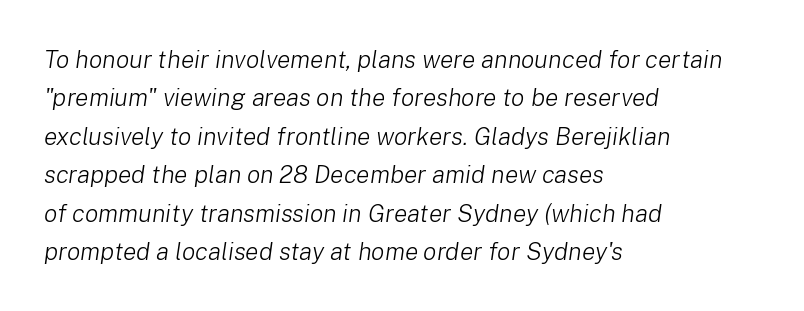
The passage shown leans; its letterforms are oblique. These lines sit exactly where default settings would place them. A clean baseline with only descenders dipping below it. The line texture is even and compact thanks to regular tracking.
